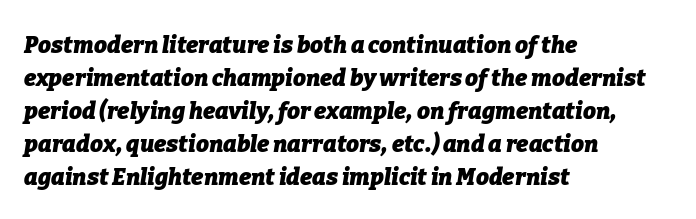
The image shows 23 px bold type, italic (leaning right); set left-aligned, normal line spacing (1.44x), normal letter spacing, not underlined.
